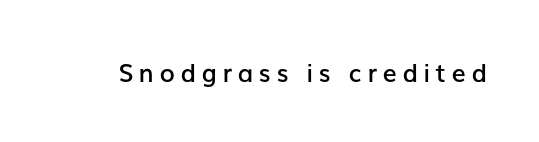
The image shows 25 px text type, upright; set unusually wide letter spacing (+0.22 em), not underlined.
